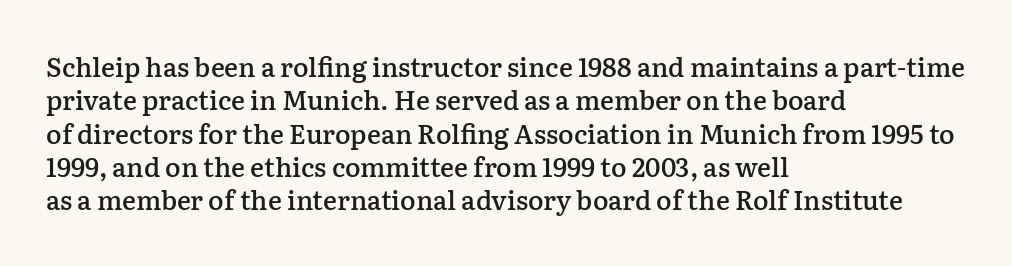
The image shows 26 px text type, upright; set left-aligned, normal line spacing (1.28x), normal letter spacing, not underlined.
